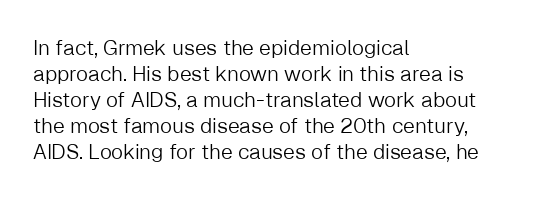
{"italic": "no", "bold": "no", "underline": "no", "align": "left", "line_spacing_ratio": 1.24, "letter_spacing": "normal", "letter_spacing_em": 0.0, "glyph_px": 21}
